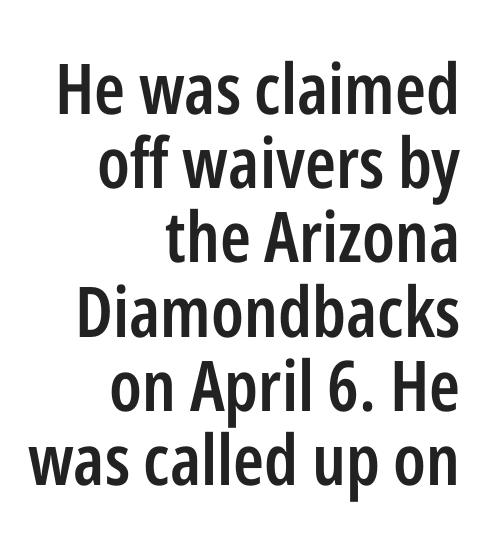
Q: Is the text bold? A: Semi-bold.
Q: Is the text italic (slanted)? A: No, it is upright.
Q: Is the typeface a serif or a sans-serif typeface? A: Sans-serif.
Q: Is the text underlined? A: No.
Q: How is the paragraph aligned? A: Right-aligned.
Q: Is the spacing between letters normal or unusually wide? A: Normal.
Q: Is the spacing between lines tight, normal or loose? A: Tight.
Q: Width (condensed, normal, or wide)? A: Condensed.
Q: Stroke contrast? A: Low.
Q: x-height? A: Medium.
Q: Monospaced? A: No.
